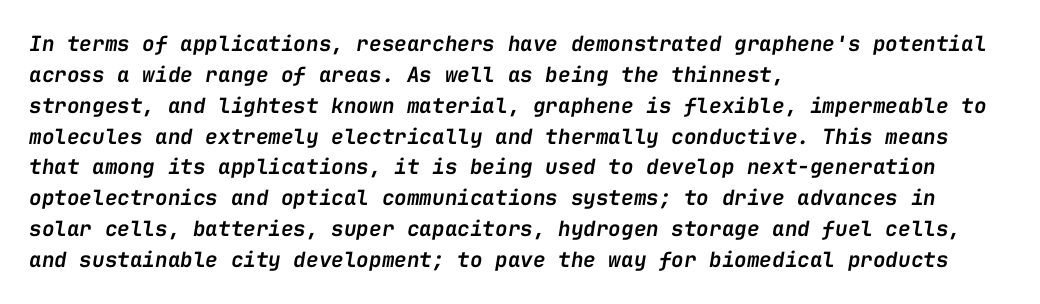
{"italic": "yes", "lean": "right", "slant_degrees": 9, "bold": "semi", "underline": "no", "align": "left", "line_spacing": "normal", "line_spacing_ratio": 1.47, "letter_spacing": "normal", "letter_spacing_em": 0.0, "glyph_px": 21}
